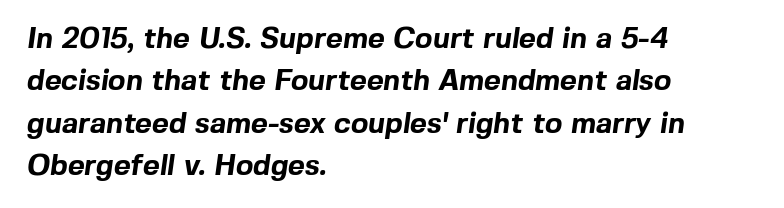
{"serif": "no", "bold": "yes", "weight": "bold", "width": "normal", "x_height": "medium", "monospaced": "no", "underline": "no", "align": "left", "line_spacing": "normal", "line_spacing_ratio": 1.46, "letter_spacing": "normal", "letter_spacing_em": 0.0, "glyph_px": 29}
